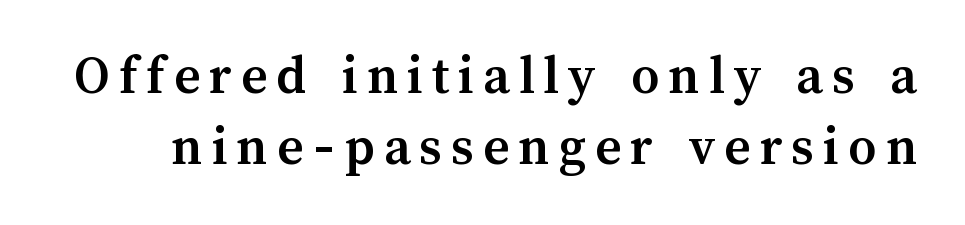
Q: Is the text bold? A: Yes.
Q: Is the text italic (slanted)? A: No, it is upright.
Q: Is the text underlined? A: No.
Q: Is the spacing between lines tight, normal or loose? A: Normal.
Q: Width (condensed, normal, or wide)? A: Normal.
Q: Stroke contrast? A: Medium.
Q: x-height? A: Medium.
Q: Monospaced? A: No.
